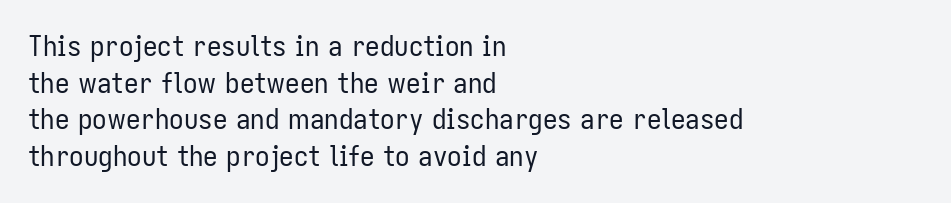
Each letter's strokes conclude bluntly, with no projecting serifs. Heaviness? Minimal to ordinary, like unemphasized prose. Spacing verdict: proportional, widths tailored to each character. Each line starts at the same left margin while the right side varies.
